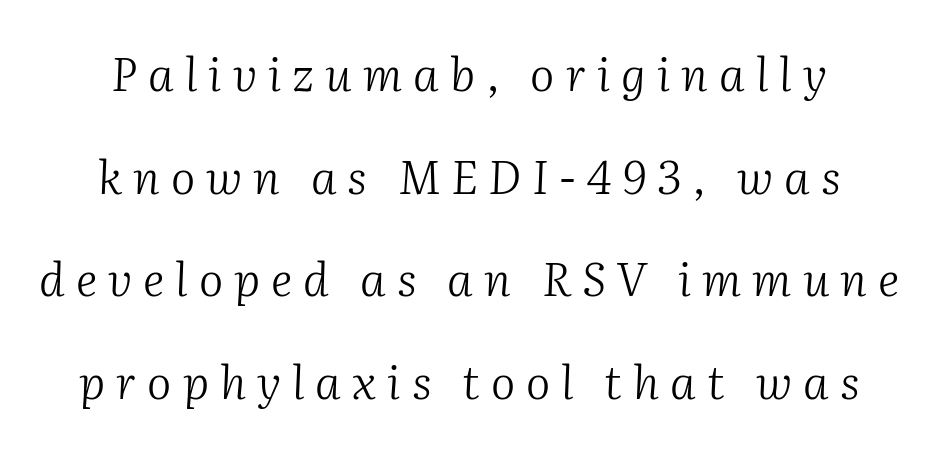
The image shows 46 px light serif type, italic (leaning right); set loose line spacing (2.23x), unusually wide letter spacing (+0.24 em), not underlined; medium stroke contrast and a medium x-height.
